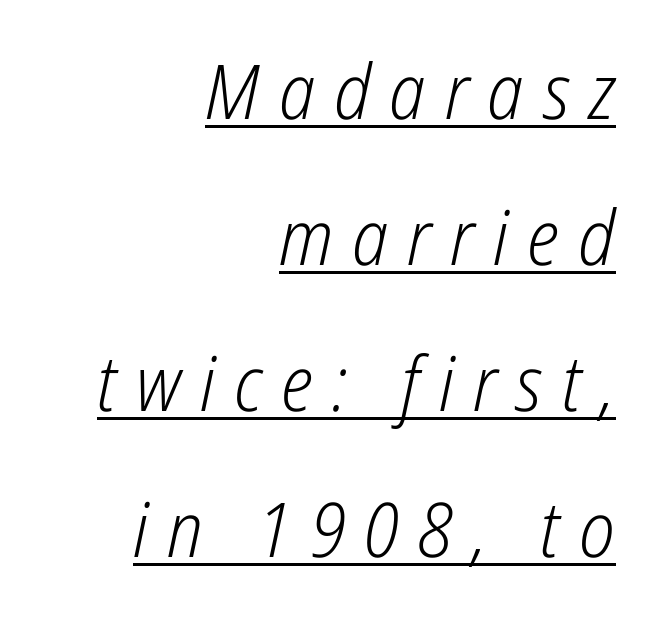
The image shows 76 px light, condensed type, italic (leaning right); set right-aligned, loose line spacing (1.92x), unusually wide letter spacing (+0.25 em), underlined; low stroke contrast and a medium x-height.
